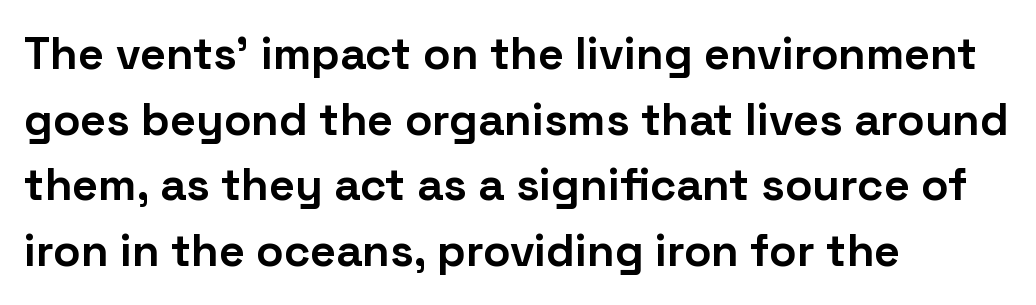
The image shows 45 px bold sans-serif type, upright; set left-aligned, normal line spacing (1.46x), normal letter spacing, not underlined; low stroke contrast and a medium x-height.
